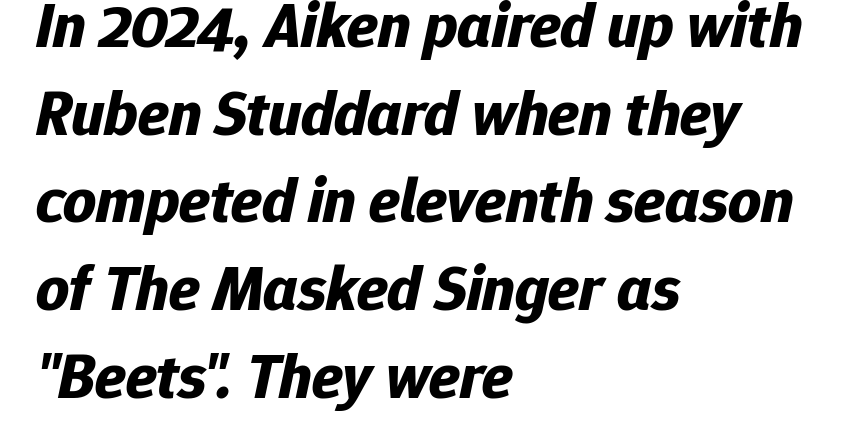
The image shows 64 px bold type, italic (leaning right); set left-aligned, normal line spacing (1.37x), normal letter spacing, not underlined; low stroke contrast and a medium x-height.
